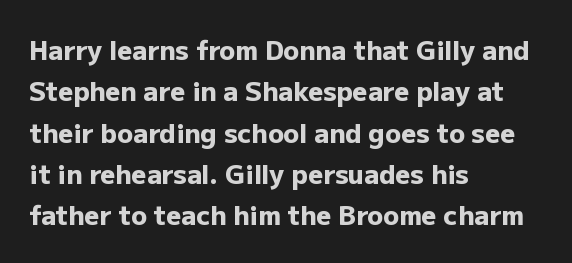
Q: Is the text bold? A: Yes.
Q: Is the text italic (slanted)? A: No, it is upright.
Q: Is the text underlined? A: No.
Q: How is the paragraph aligned? A: Left-aligned.
Q: Is the spacing between letters normal or unusually wide? A: Normal.
Q: Is the spacing between lines tight, normal or loose? A: Normal.
